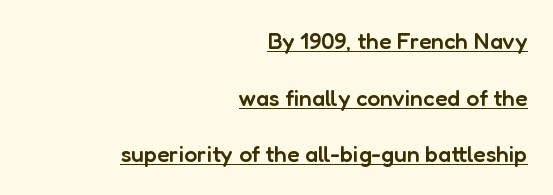
The image shows 23 px text type, upright; set right-aligned, loose line spacing (2.46x), normal letter spacing, underlined.
